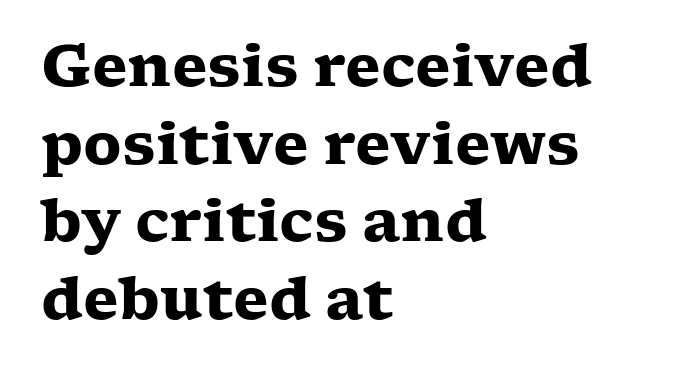
Q: Is the text bold? A: Yes.
Q: Is the text italic (slanted)? A: No, it is upright.
Q: Is the typeface a serif or a sans-serif typeface? A: Serif.
Q: Is the text underlined? A: No.
Q: How is the paragraph aligned? A: Left-aligned.
Q: Is the spacing between letters normal or unusually wide? A: Normal.
Q: Is the spacing between lines tight, normal or loose? A: Normal.
Q: Width (condensed, normal, or wide)? A: Wide.
Q: Stroke contrast? A: Low.
Q: x-height? A: Medium.
Q: Monospaced? A: No.
